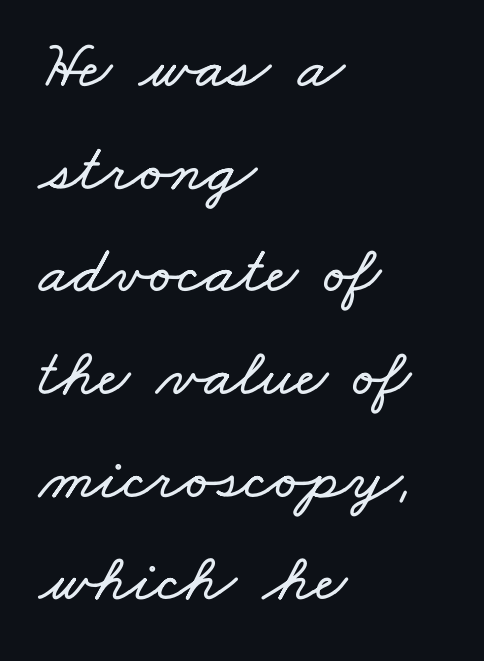
{"width": "wide", "stroke_contrast": "low", "x_height": "small", "monospaced": "no", "underline": "no", "align": "left", "line_spacing": "normal", "line_spacing_ratio": 1.51, "letter_spacing": "normal", "letter_spacing_em": 0.0, "glyph_px": 68}
